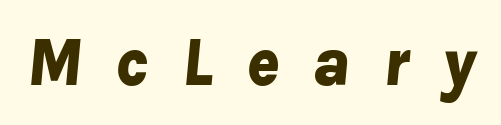
The space beneath each line is pristine and unruled. Substantial extra tracking has been applied to these lines. Summary of weight: heavy, a full bold. An italicized treatment has been applied to the whole sample. Is this a fixed-width face? No — the glyphs have proportional, varying widths.
